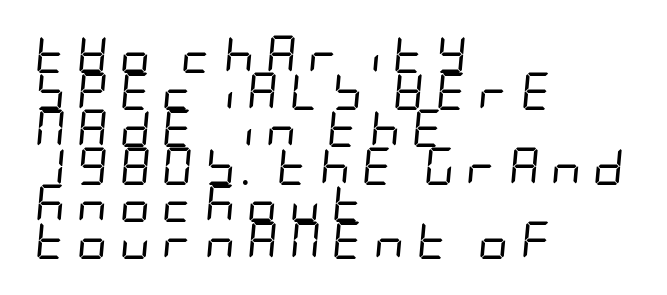
The image shows 38 px regular-weight, condensed type, italic (leaning right); set left-aligned, tight line spacing (0.98x), unusually wide letter spacing (+0.3 em), not underlined; low stroke contrast and a large x-height.
